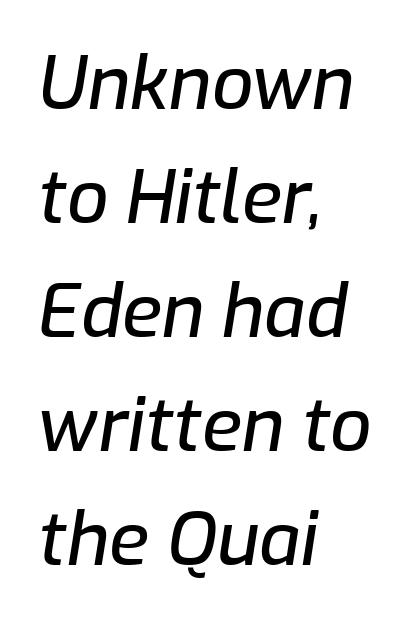
This rendering leaves character spacing at its baseline value. The space beneath each line is pristine and unruled. Designer's note — italics engaged. The setting favours the left margin, as ordinary paragraphs usually do.
